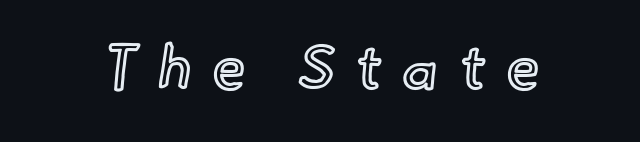
Q: Is the text italic (slanted)? A: Yes.
Q: Is the text underlined? A: No.
Q: Is the spacing between letters normal or unusually wide? A: Unusually wide.
Q: Width (condensed, normal, or wide)? A: Normal.
Q: x-height? A: Small.
Q: Monospaced? A: No.
